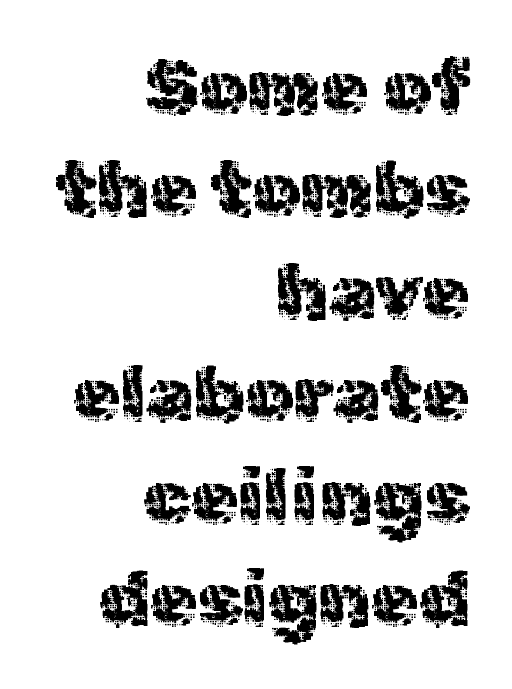
{"serif": "no", "italic": "no", "bold": "no", "weight": "regular", "width": "normal", "x_height": "medium", "monospaced": "no", "underline": "no", "align": "right", "line_spacing": "normal", "line_spacing_ratio": 1.33, "letter_spacing": "normal", "letter_spacing_em": 0.0, "glyph_px": 77}
